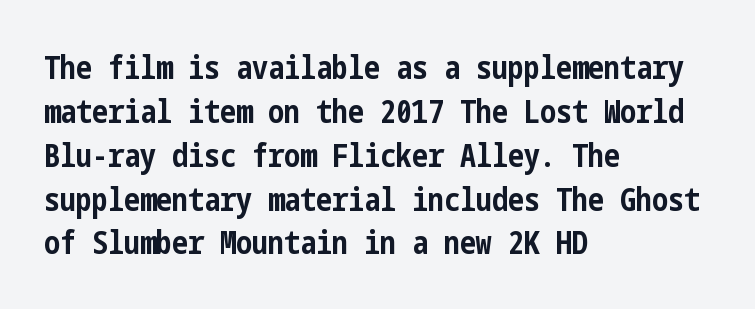
Bold? Absolutely — the strokes are thick and heavy. The block of text has a typical density, with ordinary space between rows. Notice how the stems are strictly vertical — no italics here. Only glyphs here, with clear space below each row. What kind of face is this? One without serifs — a sans. This sample uses plain, unmodified letter spacing.
